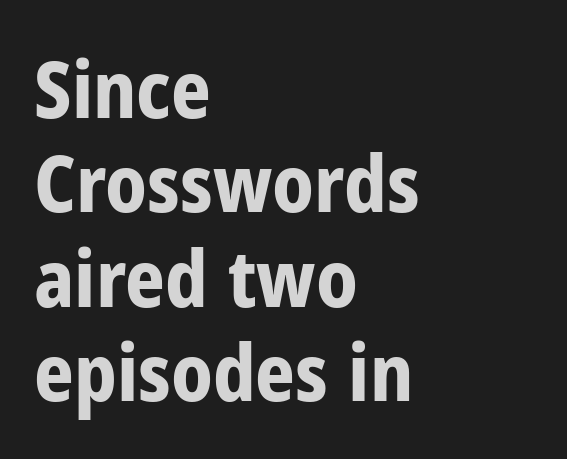
Q: Is the text bold? A: Yes.
Q: Is the text italic (slanted)? A: No, it is upright.
Q: Is the typeface a serif or a sans-serif typeface? A: Sans-serif.
Q: Is the text underlined? A: No.
Q: How is the paragraph aligned? A: Left-aligned.
Q: Is the spacing between letters normal or unusually wide? A: Normal.
Q: Width (condensed, normal, or wide)? A: Condensed.
Q: Stroke contrast? A: Low.
Q: x-height? A: Medium.
Q: Monospaced? A: No.
